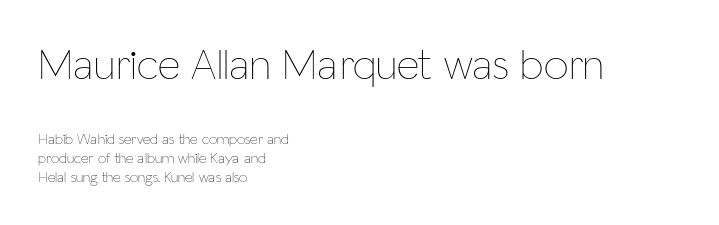
The image shows 44 px thin, condensed type, upright; set left-aligned, normal line spacing (1.28x), normal letter spacing, not underlined; the first (top) block is 2.93x larger; low stroke contrast and a medium x-height.
